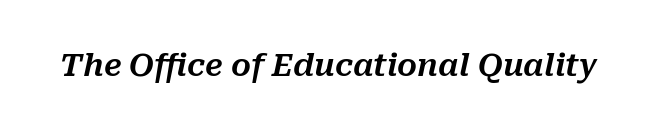
Tracking here is standard; glyphs follow each other at the usual distance. Rule under the text: the space is simply empty. Proportional: the letters do not fall into vertical columns. These lines were composed using italics.
